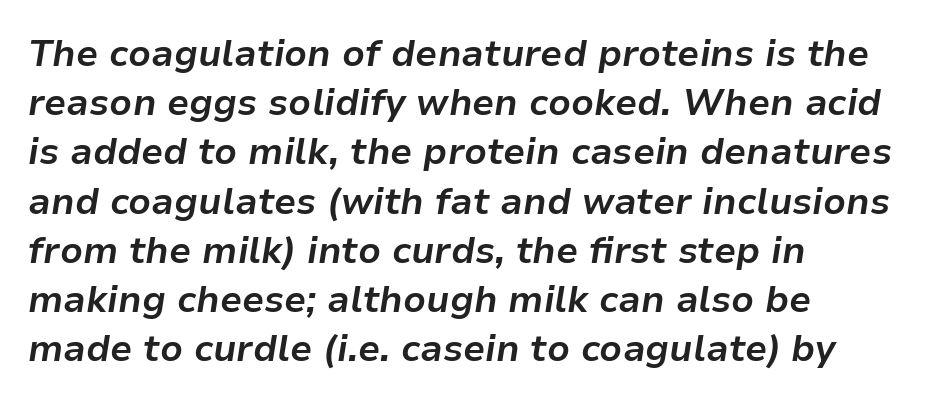
The lettering tilts uniformly, giving the passage an italic look. Casual observation: everything's shoved over to the left. This is heavy type, rendered in bold. Descenders are the only things crossing below the line. Leading: standard. Caption: standard tracking, unaltered.
